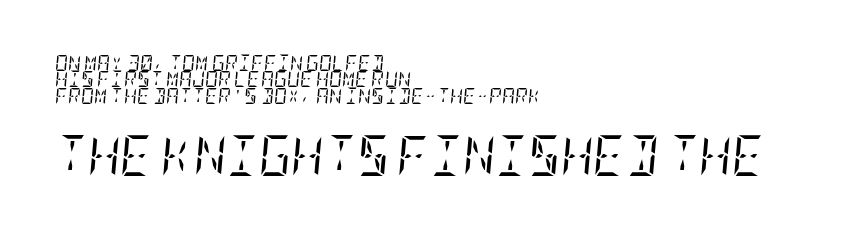
Q: Is the text bold? A: No.
Q: Is the text italic (slanted)? A: Yes, it leans right by about 5 degrees.
Q: Is the typeface a serif or a sans-serif typeface? A: Serif.
Q: Is the text underlined? A: No.
Q: How is the paragraph aligned? A: Left-aligned.
Q: Is the spacing between letters normal or unusually wide? A: Normal.
Q: Is the spacing between lines tight, normal or loose? A: Tight.
Q: Which block of text is set in a larger size, the first (top) or the second (bottom)? A: The second (bottom) one.
Q: Width (condensed, normal, or wide)? A: Condensed.
Q: Stroke contrast? A: Low.
Q: x-height? A: Large.
